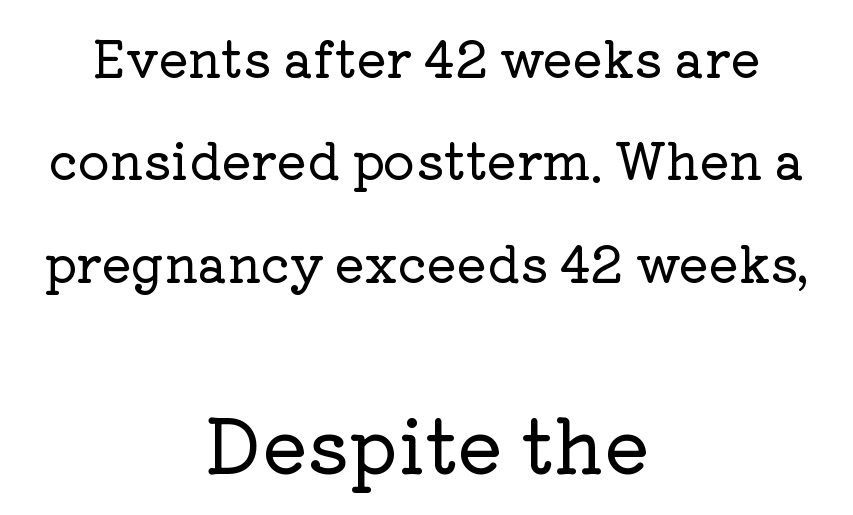
{"serif": "yes", "italic": "no", "width": "normal", "stroke_contrast": "low", "x_height": "medium", "monospaced": "no", "underline": "no", "align": "center", "line_spacing": "loose", "line_spacing_ratio": 2.05, "letter_spacing": "normal", "letter_spacing_em": 0.0, "larger_block": "second", "size_ratio": 1.5, "glyph_px": 75}
